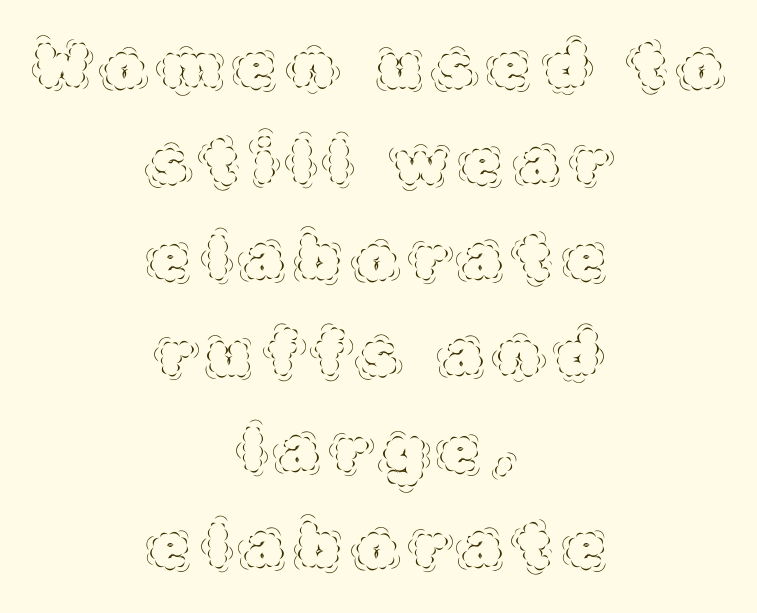
The image shows 62 px thin type, upright; set centered, normal line spacing (1.55x), unusually wide letter spacing (+0.27 em), not underlined; a large x-height.
